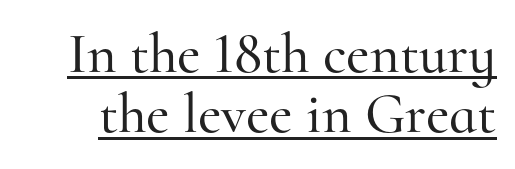
The image shows 57 px serif type, upright; set tight line spacing (1.06x), normal letter spacing, underlined; high stroke contrast and a small x-height.
